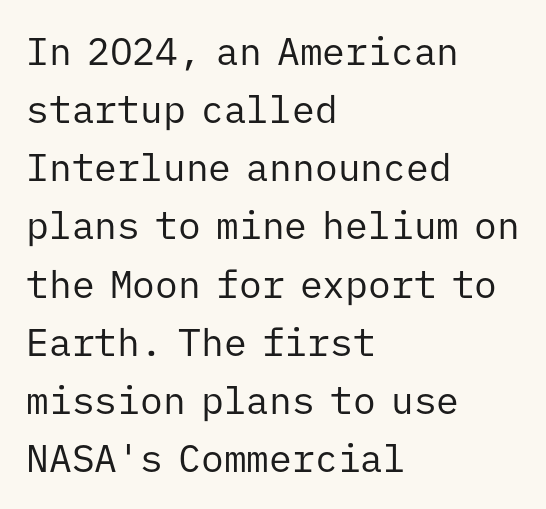
Q: Is the text bold? A: No.
Q: Is the text italic (slanted)? A: No, it is upright.
Q: Is the typeface a serif or a sans-serif typeface? A: Sans-serif.
Q: Is the text underlined? A: No.
Q: How is the paragraph aligned? A: Left-aligned.
Q: Is the spacing between letters normal or unusually wide? A: Normal.
Q: Is the spacing between lines tight, normal or loose? A: Normal.
Q: Width (condensed, normal, or wide)? A: Normal.
Q: Stroke contrast? A: Low.
Q: x-height? A: Medium.
Q: Monospaced? A: Yes.
